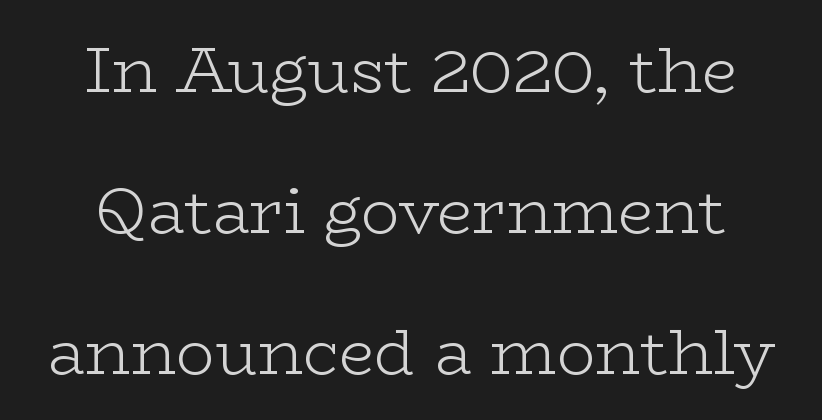
Q: Is the text bold? A: No.
Q: Is the text italic (slanted)? A: No, it is upright.
Q: Is the typeface a serif or a sans-serif typeface? A: Serif.
Q: Is the text underlined? A: No.
Q: How is the paragraph aligned? A: Centered.
Q: Is the spacing between letters normal or unusually wide? A: Normal.
Q: Is the spacing between lines tight, normal or loose? A: Loose.
Q: Width (condensed, normal, or wide)? A: Wide.
Q: Stroke contrast? A: Low.
Q: x-height? A: Medium.
Q: Monospaced? A: No.
